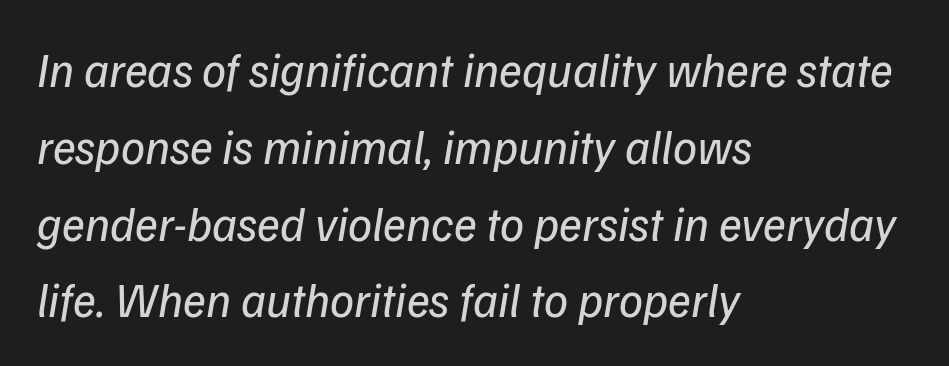
The typography opts for an oblique posture over an upright one. Successive baselines arrive at the customary interval. Honestly, there is no underline to notice here at all. Does the copy run flush right? No — it runs flush left.
